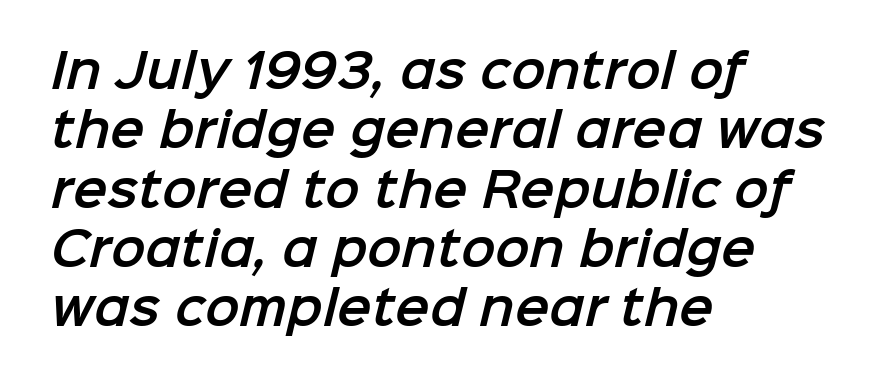
Q: Is the typeface a serif or a sans-serif typeface? A: Sans-serif.
Q: Is the text underlined? A: No.
Q: How is the paragraph aligned? A: Left-aligned.
Q: Is the spacing between letters normal or unusually wide? A: Normal.
Q: Is the spacing between lines tight, normal or loose? A: Normal.
Q: Width (condensed, normal, or wide)? A: Normal.
Q: Stroke contrast? A: Low.
Q: x-height? A: Medium.
Q: Monospaced? A: No.
